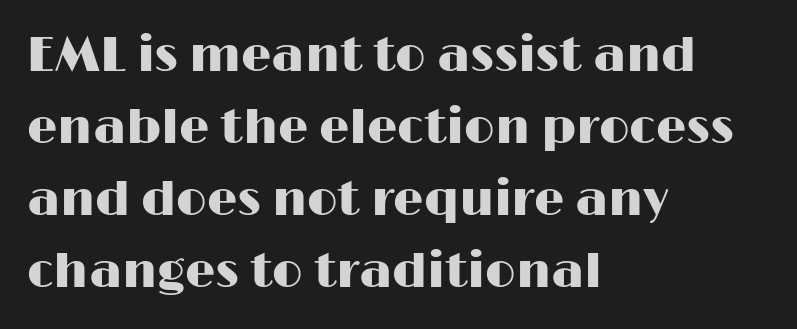
The image shows 48 px wide sans-serif type, upright; set left-aligned, normal line spacing (1.5x), normal letter spacing, not underlined; high stroke contrast and a medium x-height.
